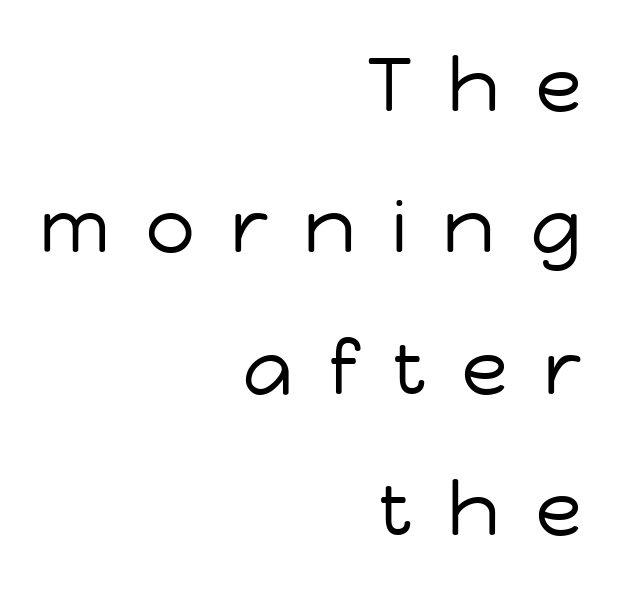
The image shows 76 px regular-weight sans-serif type, upright; set right-aligned, line spacing 1.86x, unusually wide letter spacing (+0.48 em), not underlined; low stroke contrast and a medium x-height.
